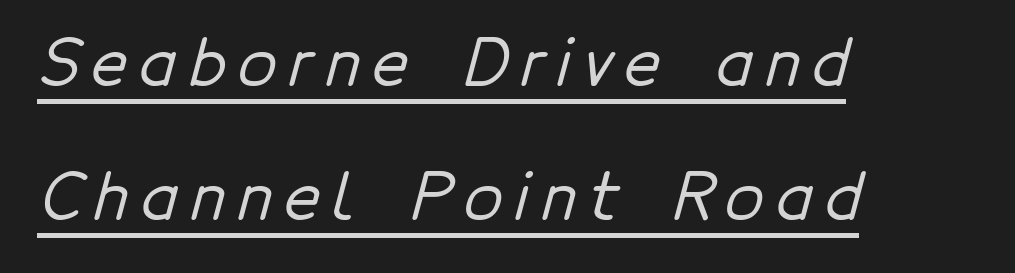
Is this a fixed-width face? No — the glyphs have proportional, varying widths. The rendering shows plain stroke endings on the letterforms — a sans-serif design. Reading down the block, your eye returns to a fixed left position each line. Is there an underline? Yes — a line sits under the letters.
